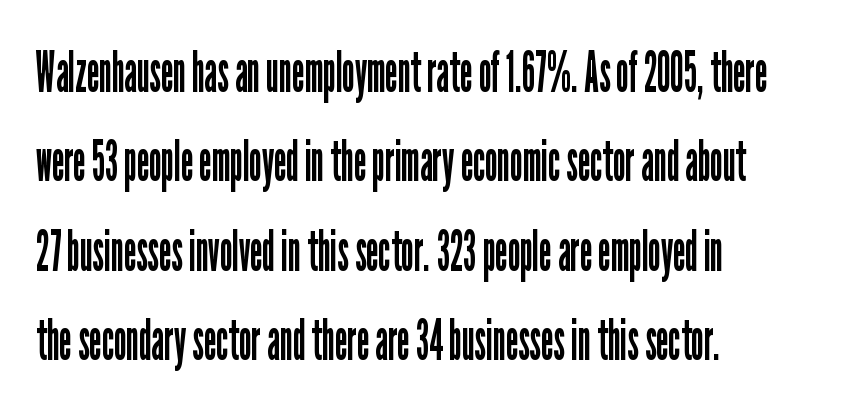
The image shows 57 px regular-weight, condensed sans-serif type, upright; set left-aligned, normal line spacing (1.57x), normal letter spacing, not underlined; low stroke contrast and a medium x-height.
